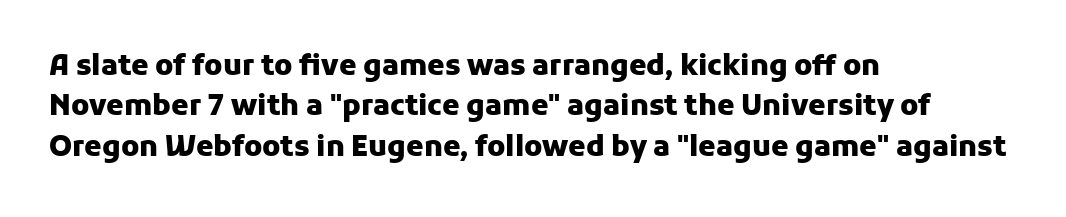
Q: Is the text bold? A: Yes.
Q: Is the text italic (slanted)? A: No, it is upright.
Q: Is the typeface a serif or a sans-serif typeface? A: Sans-serif.
Q: Is the text underlined? A: No.
Q: How is the paragraph aligned? A: Left-aligned.
Q: Is the spacing between letters normal or unusually wide? A: Normal.
Q: Is the spacing between lines tight, normal or loose? A: Normal.
Q: Width (condensed, normal, or wide)? A: Normal.
Q: Stroke contrast? A: Low.
Q: x-height? A: Medium.
Q: Monospaced? A: No.
